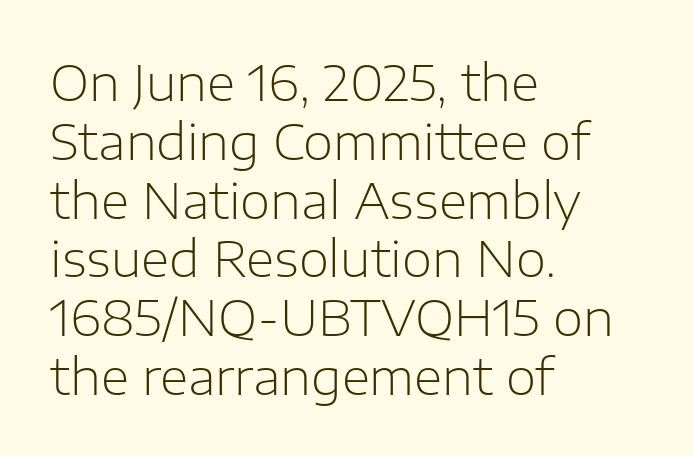
The image shows 49 px light sans-serif type, upright; set left-aligned, line spacing 1.2x, normal letter spacing, not underlined; low stroke contrast and a medium x-height.
